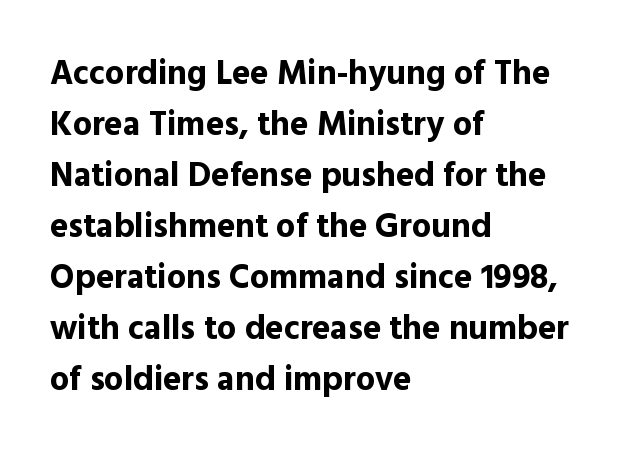
{"serif": "no", "italic": "no", "bold": "yes", "weight": "bold", "width": "normal", "x_height": "medium", "monospaced": "no", "underline": "no", "align": "left", "line_spacing": "normal", "line_spacing_ratio": 1.5, "letter_spacing": "normal", "letter_spacing_em": 0.0, "glyph_px": 34}
